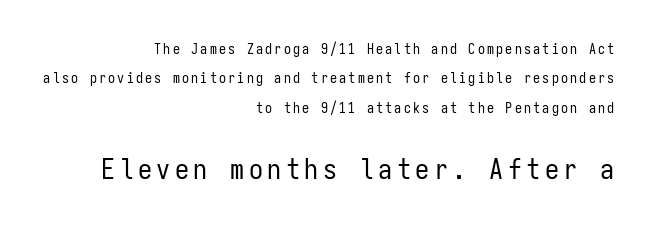
Is there any slant? The stems are plumb. The zone under the glyphs is completely vacant. Which of the two is more prominent by size? The second, at the bottom. The lines in this sample share a right terminus and differ only in where they begin. The letters march in equal steps, a hallmark of fixed-pitch type. The characters display no serif detailing; their extremities are plain.
